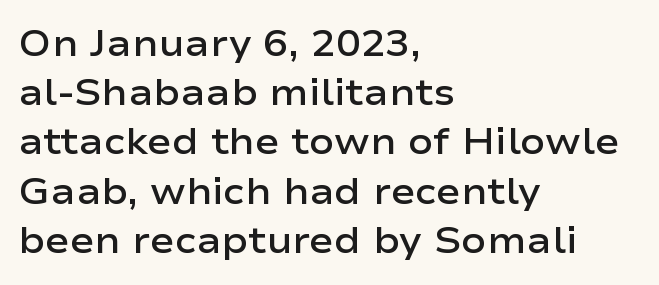
{"serif": "no", "italic": "no", "bold": "semi", "weight": "semibold", "width": "wide", "stroke_contrast": "low", "x_height": "medium", "monospaced": "no", "underline": "no", "align": "left", "line_spacing": "normal", "line_spacing_ratio": 1.33, "letter_spacing": "normal", "letter_spacing_em": 0.0, "glyph_px": 37}
